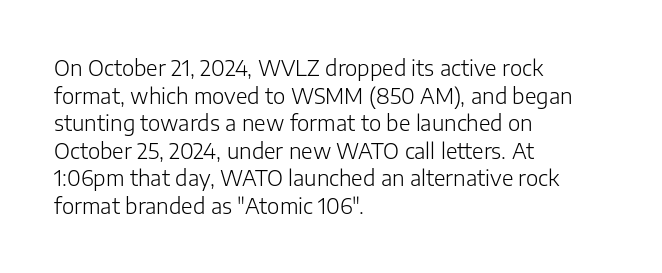
The image shows 21 px text type, upright; set left-aligned, normal line spacing (1.31x), normal letter spacing, not underlined.
